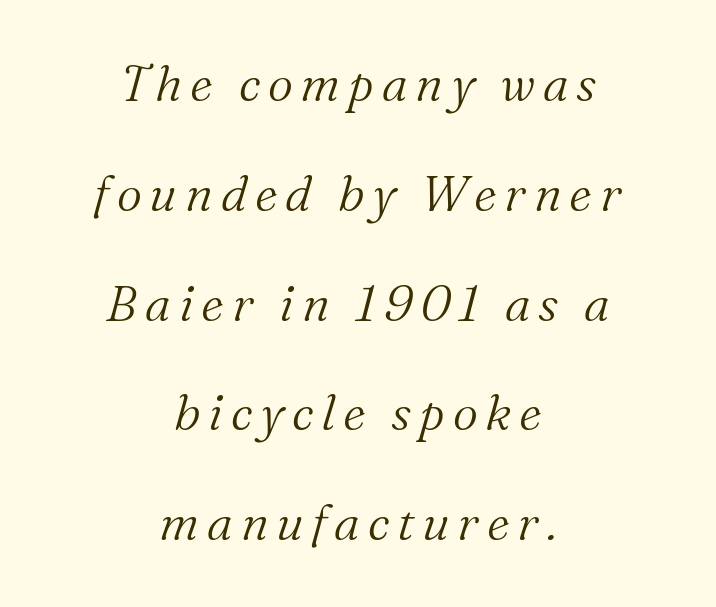
Q: Is the text bold? A: No.
Q: Is the text italic (slanted)? A: Yes, it leans right by about 16 degrees.
Q: Is the typeface a serif or a sans-serif typeface? A: Serif.
Q: Is the text underlined? A: No.
Q: How is the paragraph aligned? A: Centered.
Q: Is the spacing between lines tight, normal or loose? A: Loose.
Q: Width (condensed, normal, or wide)? A: Normal.
Q: Stroke contrast? A: Medium.
Q: x-height? A: Medium.
Q: Monospaced? A: No.
